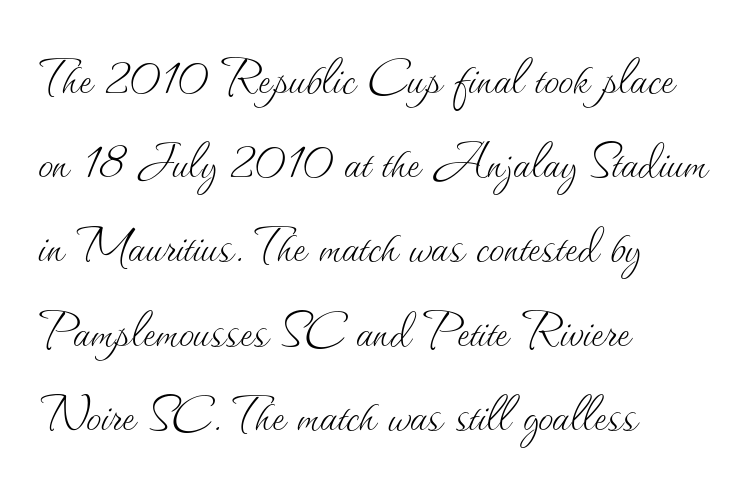
Q: Is the text bold? A: No.
Q: Is the text italic (slanted)? A: Yes.
Q: Is the text underlined? A: No.
Q: How is the paragraph aligned? A: Left-aligned.
Q: Is the spacing between letters normal or unusually wide? A: Normal.
Q: Is the spacing between lines tight, normal or loose? A: Normal.
Q: Width (condensed, normal, or wide)? A: Normal.
Q: Stroke contrast? A: Medium.
Q: x-height? A: Small.
Q: Monospaced? A: No.
